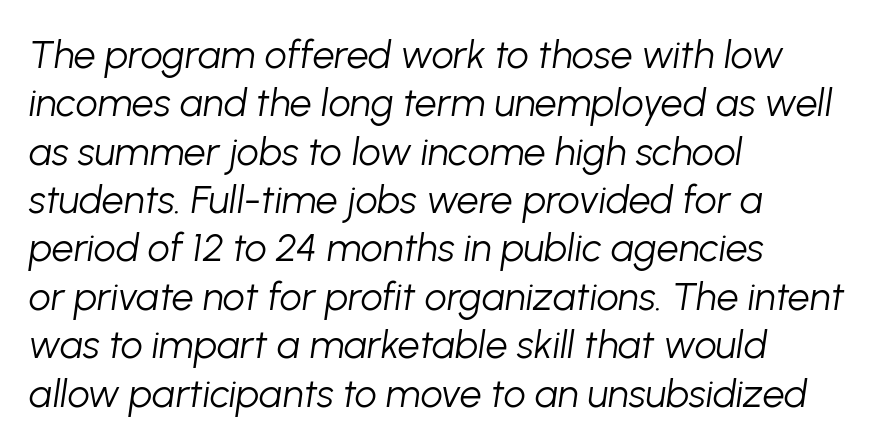
Q: Is the text bold? A: No.
Q: Is the text italic (slanted)? A: Yes, it leans right by about 8 degrees.
Q: Is the text underlined? A: No.
Q: How is the paragraph aligned? A: Left-aligned.
Q: Is the spacing between letters normal or unusually wide? A: Normal.
Q: Width (condensed, normal, or wide)? A: Normal.
Q: Stroke contrast? A: Low.
Q: x-height? A: Medium.
Q: Monospaced? A: No.
